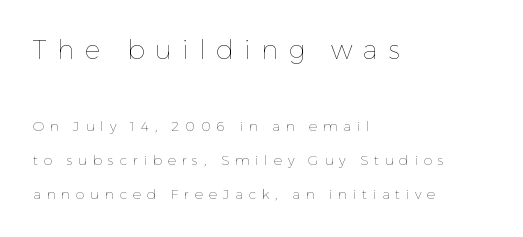
{"italic": "no", "bold": "no", "underline": "no", "align": "left", "line_spacing": "loose", "line_spacing_ratio": 2.43, "letter_spacing": "wide", "letter_spacing_em": 0.41, "larger_block": "first", "size_ratio": 1.86, "glyph_px": 26}
